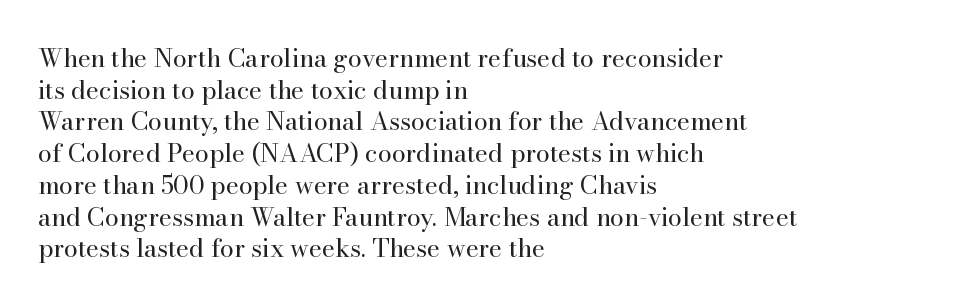
The characters are drawn with everyday or finer stroke widths. The string is rendered with underlining switched off. Leading matches the norm, producing a regular column. This sample uses plain, unmodified letter spacing.
